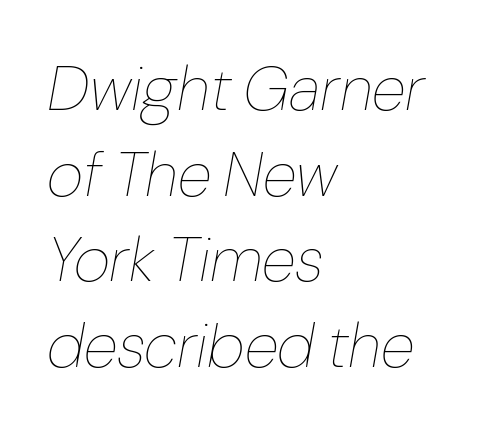
The passage is arranged the way most books set body copy — flush left. The rows are spaced the way most documents space them. A bare baseline throughout the passage. The glyphs look as if they've been sheared to an angle. Heaviness? Minimal to ordinary, like unemphasized prose.
